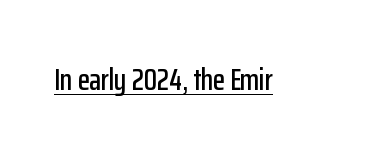
The image shows 31 px condensed sans-serif type, upright; set normal letter spacing, underlined; low stroke contrast and a medium x-height.
